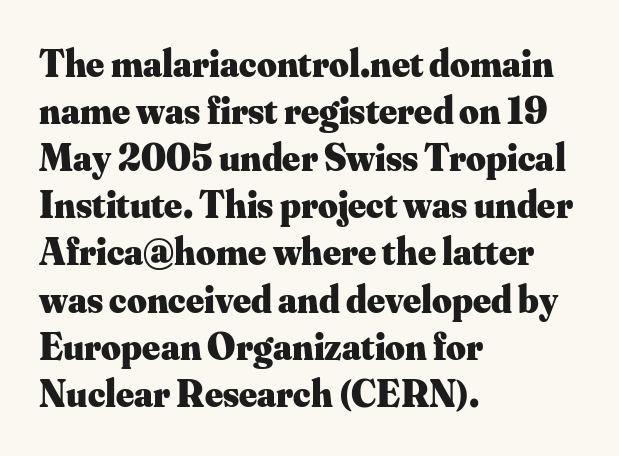
The image shows 38 px heavy serif type, upright; set left-aligned, line spacing 1.24x, normal letter spacing, not underlined; medium stroke contrast and a small x-height.
